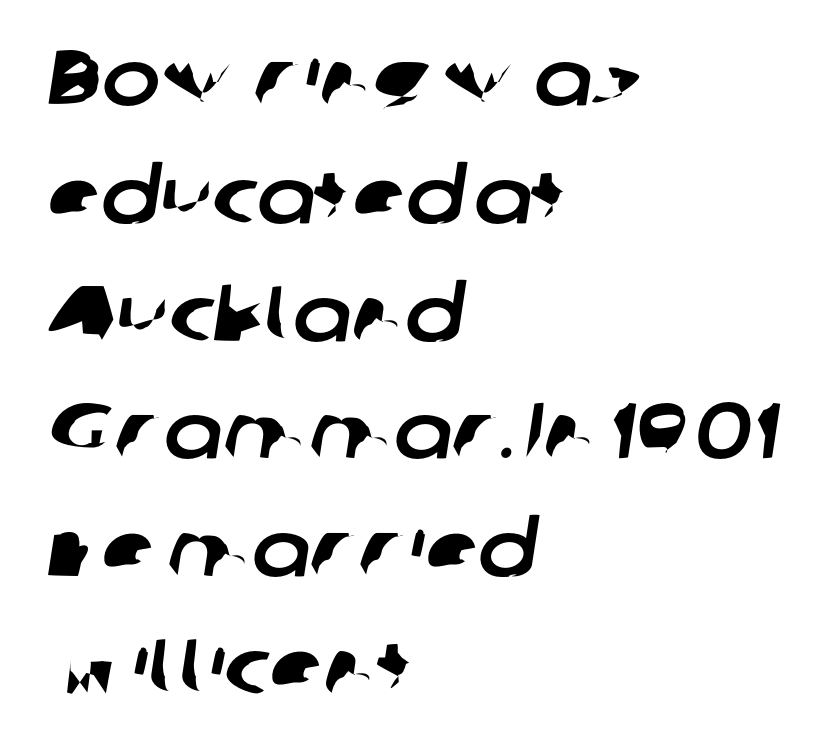
Q: Is the typeface a serif or a sans-serif typeface? A: Sans-serif.
Q: Is the text underlined? A: No.
Q: How is the paragraph aligned? A: Left-aligned.
Q: Is the spacing between letters normal or unusually wide? A: Normal.
Q: Is the spacing between lines tight, normal or loose? A: Normal.
Q: Width (condensed, normal, or wide)? A: Normal.
Q: Stroke contrast? A: Low.
Q: x-height? A: Medium.
Q: Monospaced? A: No.
